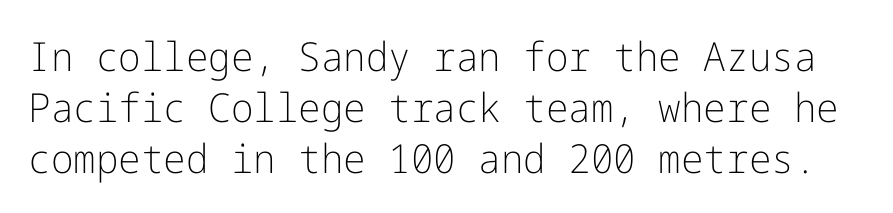
{"serif": "no", "italic": "no", "bold": "no", "weight": "light", "width": "normal", "stroke_contrast": "low", "x_height": "medium", "underline": "no", "line_spacing": "normal", "line_spacing_ratio": 1.27, "letter_spacing": "normal", "letter_spacing_em": 0.0, "glyph_px": 40}
